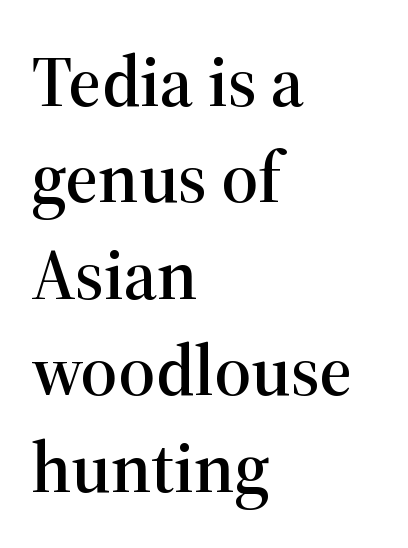
Does the type have serifs? Yes, each stem ends in a small foot. Looks like regular typesetting: each glyph gets only the width it needs. Just letters on the line, the space beneath them empty. Ordinary non-slanted type is in use. How are the letters spaced? Ordinarily, with no added tracking.
